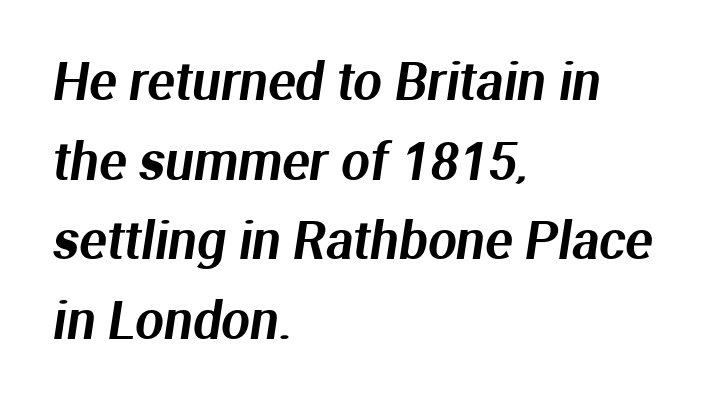
The lines in this sample share a left origin and differ only in where they stop. The letters sit at their default tracking, neither squeezed nor spread. The letters advance in unequal steps, a hallmark of proportional type. Nobody drew a line under any word here. This sample keeps an unexceptional amount of space between lines. No feet cap the strokes, marking this as sans-serif type.
